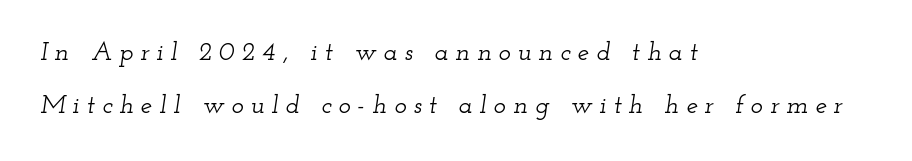
{"italic": "yes", "lean": "right", "slant_degrees": 12, "underline": "no", "align": "left", "line_spacing": "loose", "line_spacing_ratio": 2.05, "letter_spacing": "wide", "letter_spacing_em": 0.27, "glyph_px": 26}
